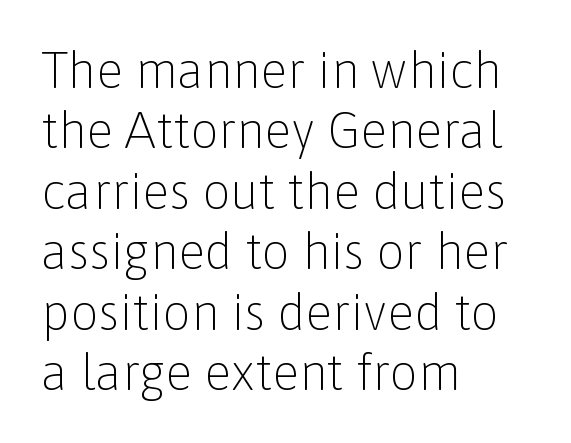
Q: Is the text bold? A: No.
Q: Is the text italic (slanted)? A: No, it is upright.
Q: Is the typeface a serif or a sans-serif typeface? A: Sans-serif.
Q: Is the text underlined? A: No.
Q: How is the paragraph aligned? A: Left-aligned.
Q: Is the spacing between letters normal or unusually wide? A: Normal.
Q: Width (condensed, normal, or wide)? A: Normal.
Q: Stroke contrast? A: Low.
Q: x-height? A: Medium.
Q: Monospaced? A: No.
